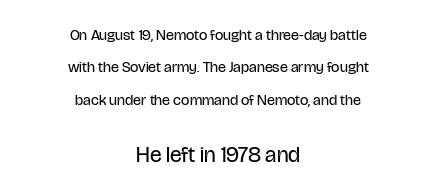
{"italic": "no", "bold": "no", "underline": "no", "align": "center", "line_spacing": "loose", "line_spacing_ratio": 2.16, "letter_spacing": "normal", "letter_spacing_em": 0.0, "larger_block": "second", "size_ratio": 1.47, "glyph_px": 22}
